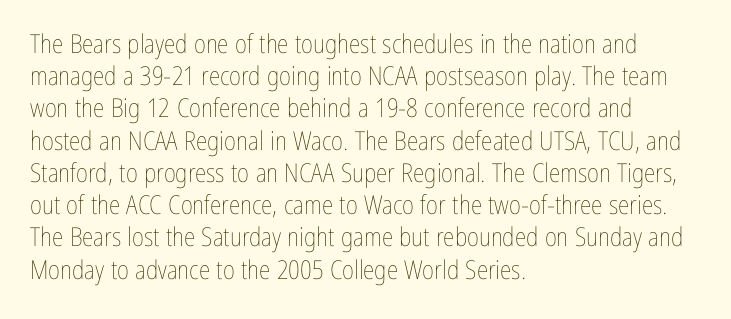
Q: Is the text bold? A: No.
Q: Is the text italic (slanted)? A: No, it is upright.
Q: Is the text underlined? A: No.
Q: How is the paragraph aligned? A: Left-aligned.
Q: Is the spacing between letters normal or unusually wide? A: Normal.
